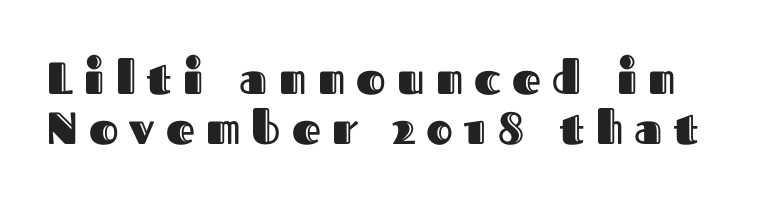
Students, note that the glyphs here are deliberately spaced far apart. This sample trades vertical openness for compactness between lines. Is this a fixed-width face? No — the glyphs have proportional, varying widths. The foot of each line stays bare and open. The font's upright variant was chosen for this text.
